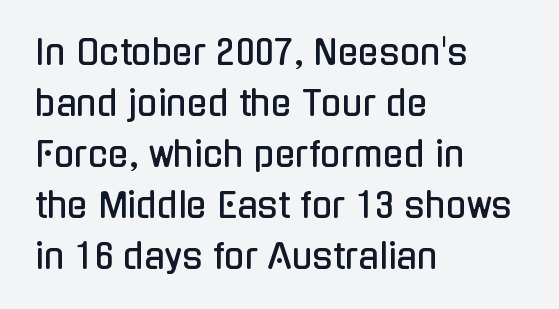
There is no visible air inserted between adjacent glyphs. Looks like regular typesetting: each glyph gets only the width it needs. Reading down the column, the eye jumps a familiar distance to each next line. The text block is weighted toward the left margin, trailing off unevenly rightward. The specimen omits any rule beneath the text block's lines. This is sans-serif lettering, the kind often seen on screens and signage.
